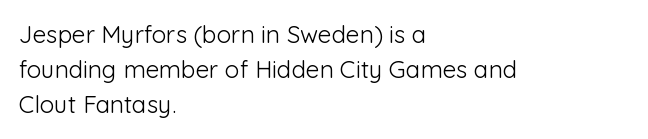
No word sits above an underline. This is the regular roman posture of the typeface. The lines in this sample share a left origin and differ only in where they stop. Successive baselines arrive at the customary interval.
